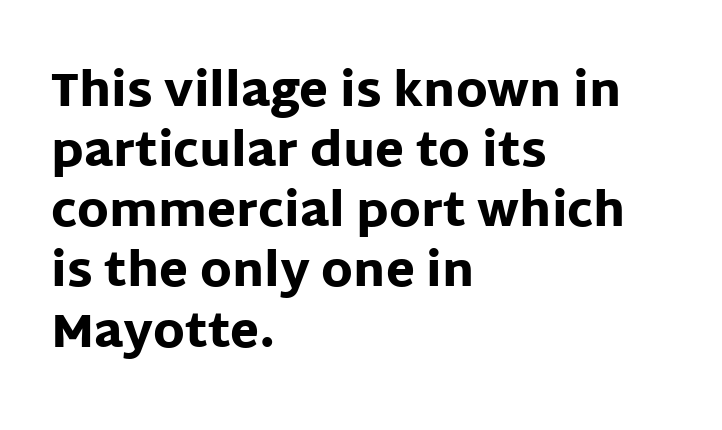
{"serif": "no", "italic": "no", "bold": "yes", "weight": "heavy", "width": "normal", "stroke_contrast": "low", "x_height": "large", "monospaced": "no", "underline": "no", "align": "left", "line_spacing": "normal", "line_spacing_ratio": 1.28, "letter_spacing": "normal", "letter_spacing_em": 0.0, "glyph_px": 47}
